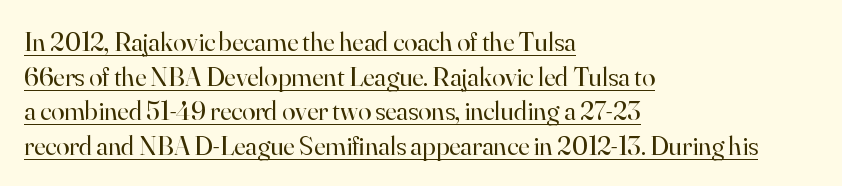
{"italic": "no", "bold": "no", "underline": "yes", "align": "left", "line_spacing": "normal", "line_spacing_ratio": 1.28, "letter_spacing": "normal", "letter_spacing_em": 0.0, "glyph_px": 27}
